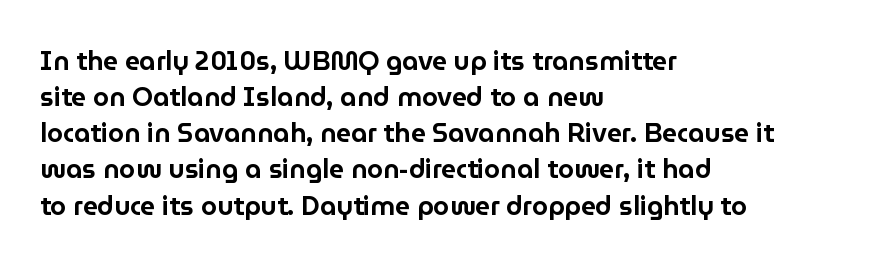
A typesetter would mark this as roman, not italic. Every row of glyphs begins at an identical x-position on the left. Descenders are the only things crossing below the line. Horizontal bands of white between lines are of average thickness.
